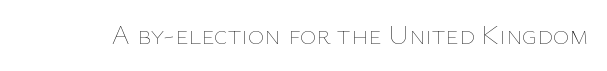
Q: Is the text bold? A: No.
Q: Is the text italic (slanted)? A: No, it is upright.
Q: Is the text underlined? A: No.
Q: Is the spacing between letters normal or unusually wide? A: Normal.
Q: Width (condensed, normal, or wide)? A: Normal.
Q: Stroke contrast? A: Low.
Q: x-height? A: Medium.
Q: Monospaced? A: No.
